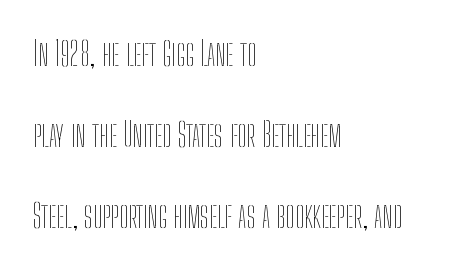
Looks like regular typesetting: each glyph gets only the width it needs. The setting favours the left margin, as ordinary paragraphs usually do. Default kerning and tracking; the words read as compact shapes. A typesetter would call this leading open, well beyond the default. The strokes are not fattened; the text isn't bold. Is there any slant? The stems are plumb.
